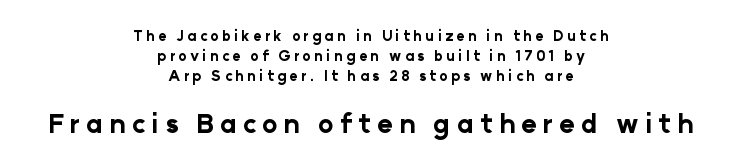
The image shows 26 px bold type, upright; set centered, normal line spacing (1.42x), unusually wide letter spacing (+0.23 em), not underlined; the second (bottom) block is 1.86x larger.
